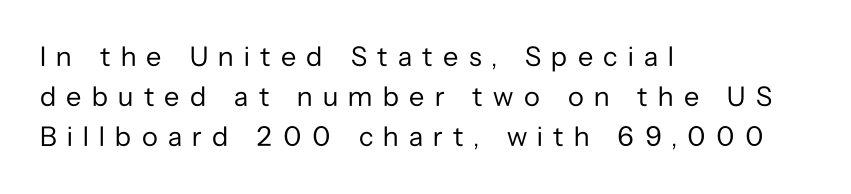
Underline: absent. Substantial extra tracking has been applied to these lines. Ink coverage per letter is moderate at most. Here the designer chose a conventional face with non-uniform glyph widths. How would I describe the line gaps? Plain and ordinary. Type style note: lacks serifs.
